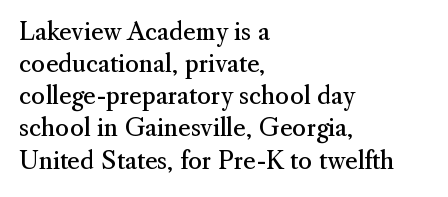
The image shows 24 px text type, upright; set left-aligned, normal line spacing (1.34x), normal letter spacing, not underlined.
